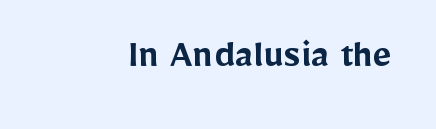
The image shows 42 px semibold sans-serif type, upright; set normal letter spacing, not underlined; low stroke contrast and a medium x-height.
